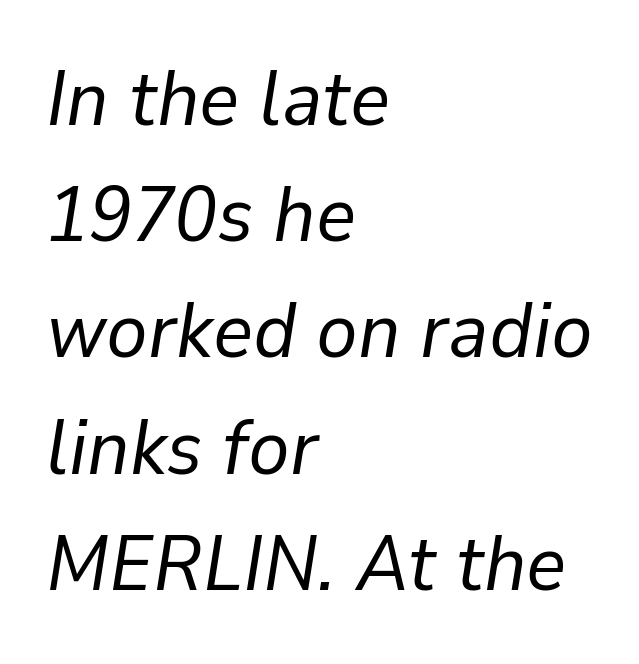
The image shows 78 px regular-weight type, italic (leaning right); set left-aligned, normal line spacing (1.49x), normal letter spacing, not underlined; low stroke contrast and a medium x-height.
